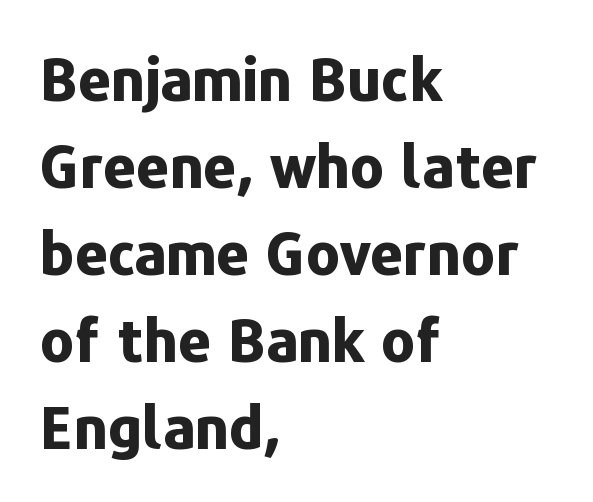
Q: Is the text bold? A: Yes.
Q: Is the text italic (slanted)? A: No, it is upright.
Q: Is the typeface a serif or a sans-serif typeface? A: Sans-serif.
Q: Is the text underlined? A: No.
Q: How is the paragraph aligned? A: Left-aligned.
Q: Is the spacing between letters normal or unusually wide? A: Normal.
Q: Is the spacing between lines tight, normal or loose? A: Normal.
Q: Width (condensed, normal, or wide)? A: Normal.
Q: Stroke contrast? A: Low.
Q: x-height? A: Medium.
Q: Monospaced? A: No.
